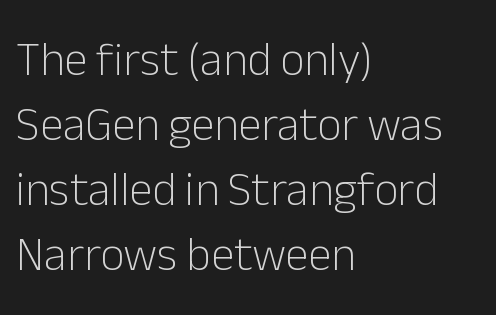
Q: Is the text bold? A: No.
Q: Is the text italic (slanted)? A: No, it is upright.
Q: Is the typeface a serif or a sans-serif typeface? A: Sans-serif.
Q: Is the text underlined? A: No.
Q: How is the paragraph aligned? A: Left-aligned.
Q: Is the spacing between letters normal or unusually wide? A: Normal.
Q: Is the spacing between lines tight, normal or loose? A: Normal.
Q: Width (condensed, normal, or wide)? A: Normal.
Q: Stroke contrast? A: Low.
Q: x-height? A: Medium.
Q: Monospaced? A: No.
